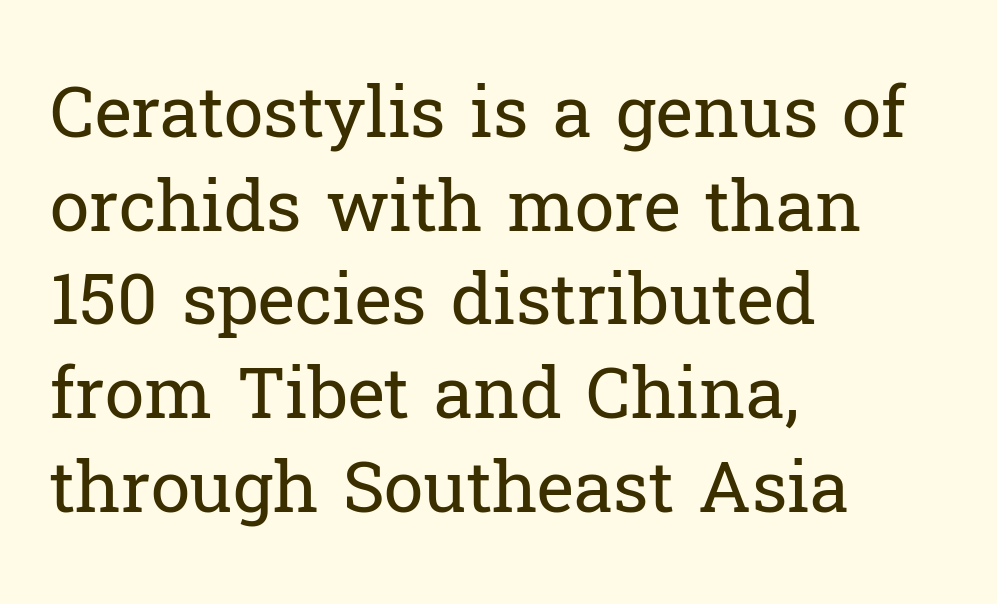
{"serif": "yes", "italic": "no", "bold": "no", "weight": "regular", "width": "normal", "stroke_contrast": "low", "x_height": "medium", "monospaced": "no", "underline": "no", "align": "left", "line_spacing": "normal", "line_spacing_ratio": 1.32, "letter_spacing": "normal", "letter_spacing_em": 0.0, "glyph_px": 71}
